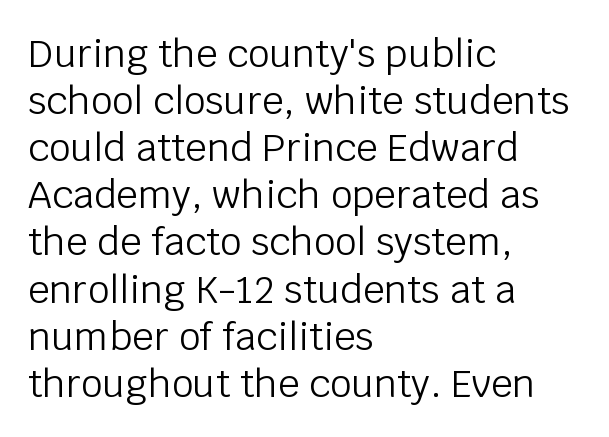
{"serif": "no", "italic": "no", "bold": "no", "weight": "light", "width": "normal", "stroke_contrast": "low", "x_height": "large", "monospaced": "no", "underline": "no", "align": "left", "line_spacing_ratio": 1.24, "letter_spacing": "normal", "letter_spacing_em": 0.0, "glyph_px": 38}
